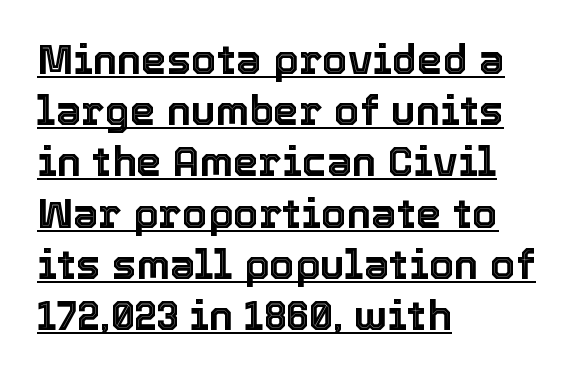
Tall strokes in this sample are plumb rather than angled. Leading matches the norm, producing a regular column. The rendering uses natural spacing where letterforms have individual widths. Tracking value appears to be zero — textbook default spacing. The rendering uses the underline text-decoration. A student would call this left alignment; a typographer would say flush left, rag right.
